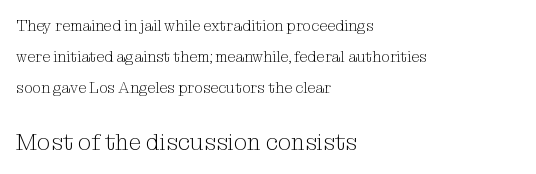
The image shows 23 px text type, upright; set left-aligned, loose line spacing (2.06x), normal letter spacing, not underlined; the second (bottom) block is 1.53x larger.
